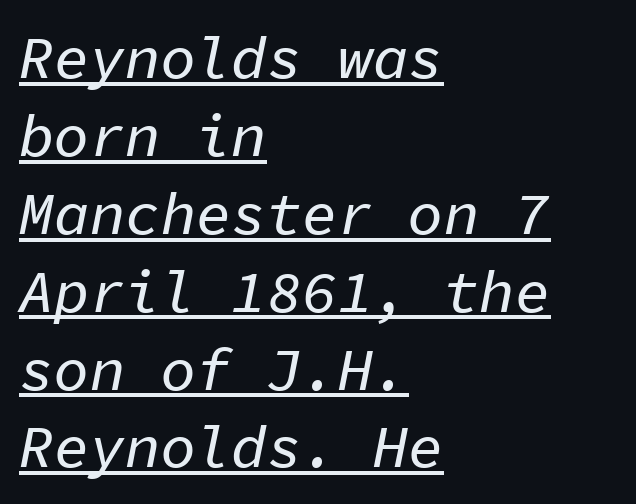
Glance below the letters and you will spot a drawn line. Words appear dense and cohesive because spacing is normal. Characters are canted at an angle relative to the baseline's perpendicular. The compositor pushed each line to the left boundary.
